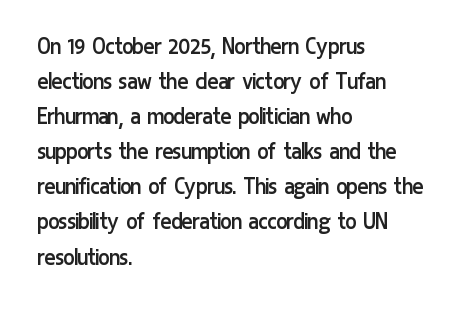
{"italic": "no", "bold": "no", "underline": "no", "align": "left", "line_spacing": "normal", "line_spacing_ratio": 1.35, "letter_spacing": "normal", "letter_spacing_em": 0.0, "glyph_px": 26}
